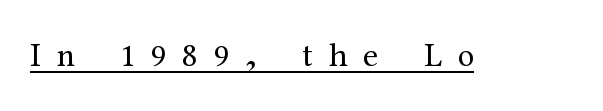
Q: Is the text bold? A: No.
Q: Is the text italic (slanted)? A: No, it is upright.
Q: Is the typeface a serif or a sans-serif typeface? A: Serif.
Q: Is the text underlined? A: Yes.
Q: Is the spacing between letters normal or unusually wide? A: Unusually wide.
Q: Width (condensed, normal, or wide)? A: Normal.
Q: Stroke contrast? A: Medium.
Q: x-height? A: Medium.
Q: Monospaced? A: No.
